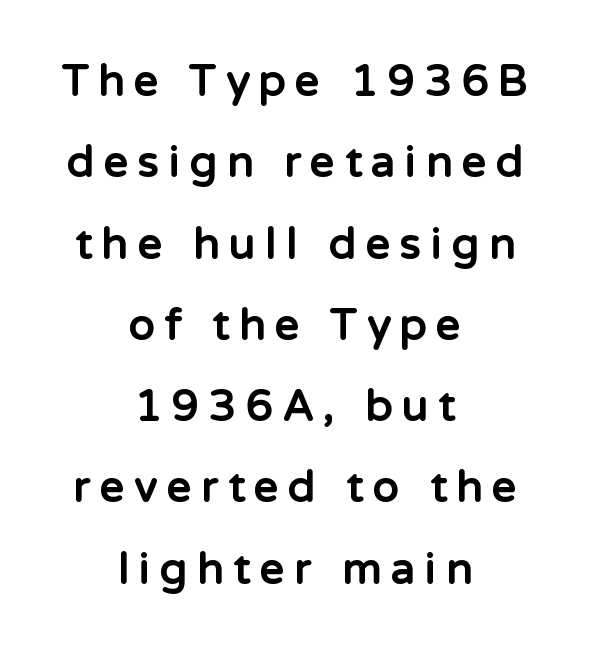
The image shows 43 px bold sans-serif type, upright; set centered, line spacing 1.89x, unusually wide letter spacing (+0.23 em), not underlined; low stroke contrast and a medium x-height.
